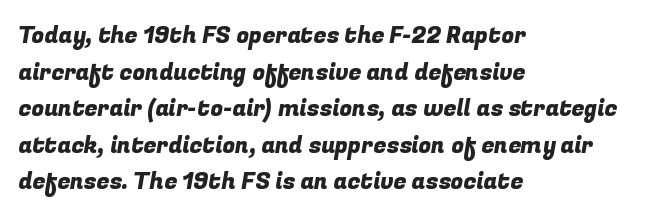
Caption: multi-line text, flush left, ragged right. Only glyphs here, with clear space below each row. Vertically, the passage feels balanced, rows spaced as you'd expect. Here the glyphs are tracked normally, forming tight word shapes.
